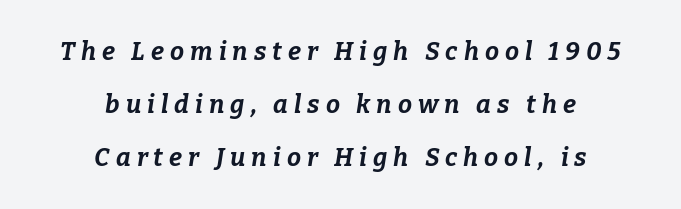
{"italic": "yes", "lean": "right", "slant_degrees": 9, "bold": "yes", "underline": "no", "align": "center", "line_spacing": "loose", "line_spacing_ratio": 2.12, "letter_spacing": "wide", "letter_spacing_em": 0.24, "glyph_px": 25}
